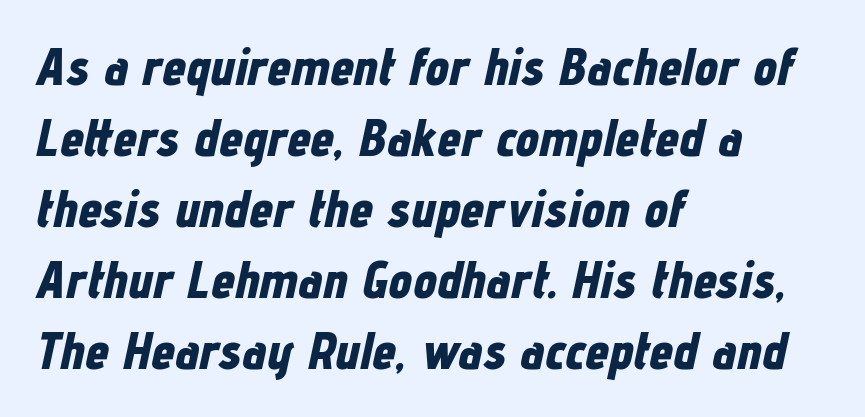
The letters are slanted; this is an italic face. What's the leading like? Ordinary, nothing unusual. Lines of text with bare space underneath. Varying glyph widths throughout — classic text-font behaviour. Compared with typical body copy, the letter spacing here is the same. In terms of weight, the rendering is a true, heavy bold.
